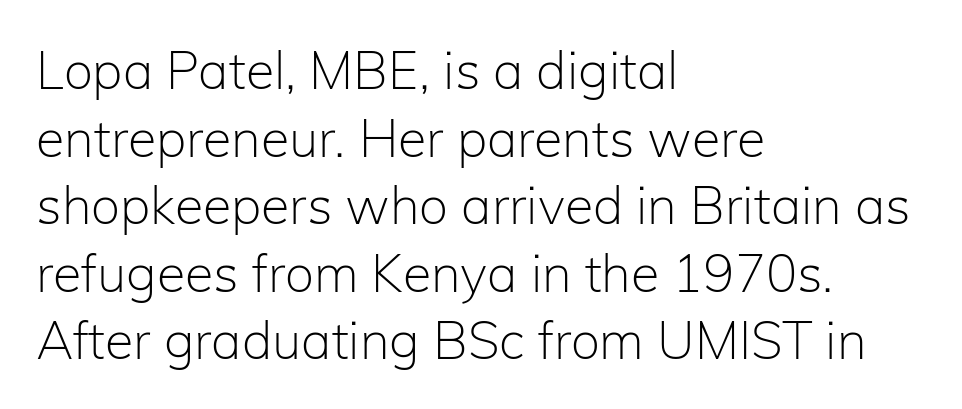
{"serif": "no", "italic": "no", "bold": "no", "weight": "light", "width": "normal", "stroke_contrast": "low", "x_height": "medium", "monospaced": "no", "underline": "no", "align": "left", "line_spacing": "normal", "line_spacing_ratio": 1.3, "letter_spacing": "normal", "letter_spacing_em": 0.0, "glyph_px": 52}
